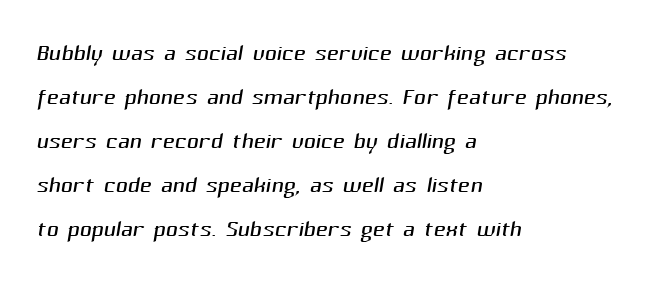
The image shows 33 px light sans-serif type; set left-aligned, normal line spacing (1.33x), normal letter spacing, not underlined; medium stroke contrast and a medium x-height.
